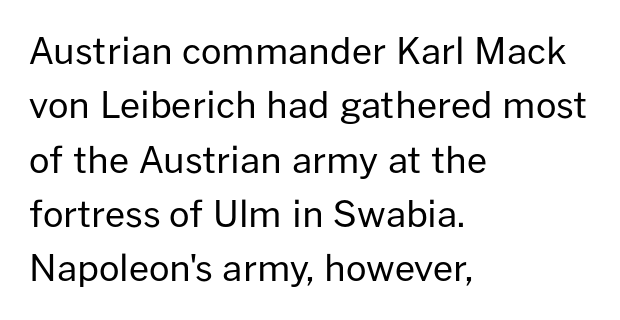
{"serif": "no", "italic": "no", "bold": "no", "weight": "regular", "width": "normal", "stroke_contrast": "low", "x_height": "medium", "monospaced": "no", "underline": "no", "align": "left", "line_spacing": "normal", "line_spacing_ratio": 1.51, "letter_spacing": "normal", "letter_spacing_em": 0.0, "glyph_px": 36}
